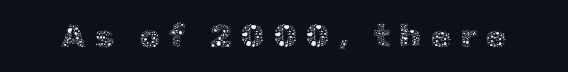
The image shows 33 px thin type, upright; set unusually wide letter spacing (+0.27 em), not underlined; a medium x-height.
